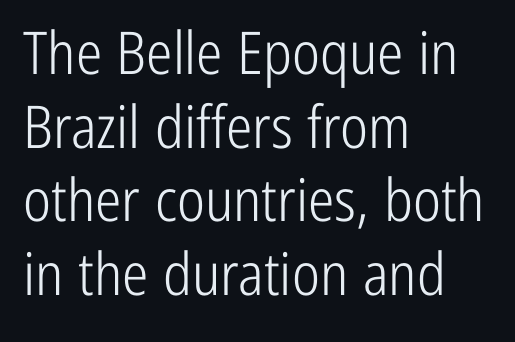
I'd call this a sans setting — the letters go barefoot. Short note: letters normally spaced. Rendered with straight, roman letterforms. How would I describe the line gaps? Plain and ordinary.
